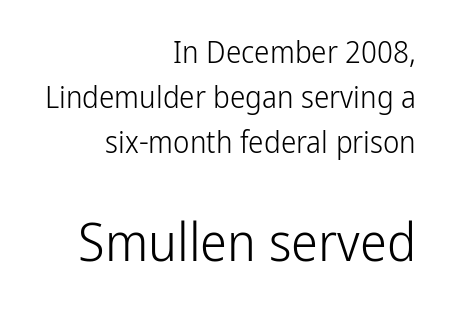
The image shows 54 px light, condensed sans-serif type, upright; set right-aligned, normal line spacing (1.45x), normal letter spacing, not underlined; the second (bottom) block is 1.74x larger; low stroke contrast and a medium x-height.
